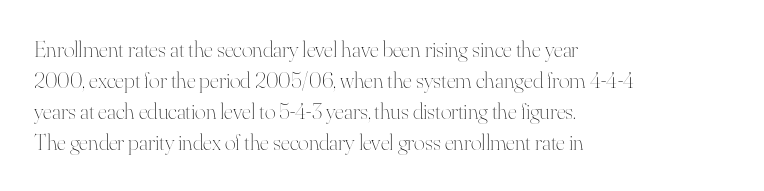
{"italic": "no", "bold": "no", "underline": "no", "align": "left", "line_spacing": "normal", "line_spacing_ratio": 1.35, "letter_spacing": "normal", "letter_spacing_em": 0.0, "glyph_px": 23}
